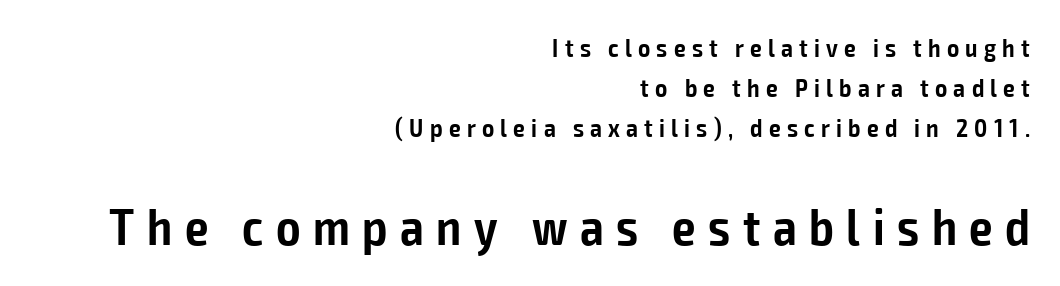
{"serif": "no", "italic": "no", "bold": "semi", "weight": "semibold", "width": "condensed", "stroke_contrast": "low", "x_height": "medium", "monospaced": "no", "underline": "no", "align": "right", "line_spacing": "normal", "line_spacing_ratio": 1.54, "letter_spacing": "wide", "letter_spacing_em": 0.24, "larger_block": "second", "size_ratio": 2.0, "glyph_px": 52}
